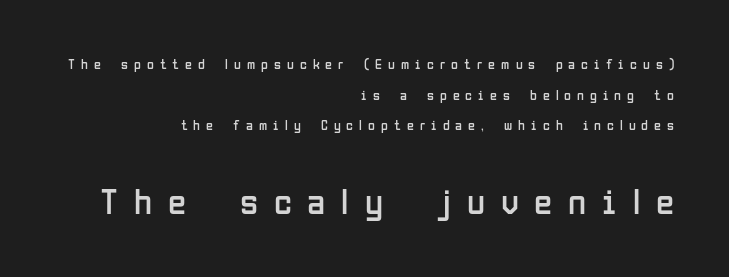
Q: Is the text bold? A: No.
Q: Is the text italic (slanted)? A: No, it is upright.
Q: Is the typeface a serif or a sans-serif typeface? A: Sans-serif.
Q: Is the text underlined? A: No.
Q: How is the paragraph aligned? A: Right-aligned.
Q: Is the spacing between letters normal or unusually wide? A: Unusually wide.
Q: Is the spacing between lines tight, normal or loose? A: Loose.
Q: Which block of text is set in a larger size, the first (top) or the second (bottom)? A: The second (bottom) one.
Q: Width (condensed, normal, or wide)? A: Condensed.
Q: Stroke contrast? A: Low.
Q: x-height? A: Medium.
Q: Monospaced? A: No.
